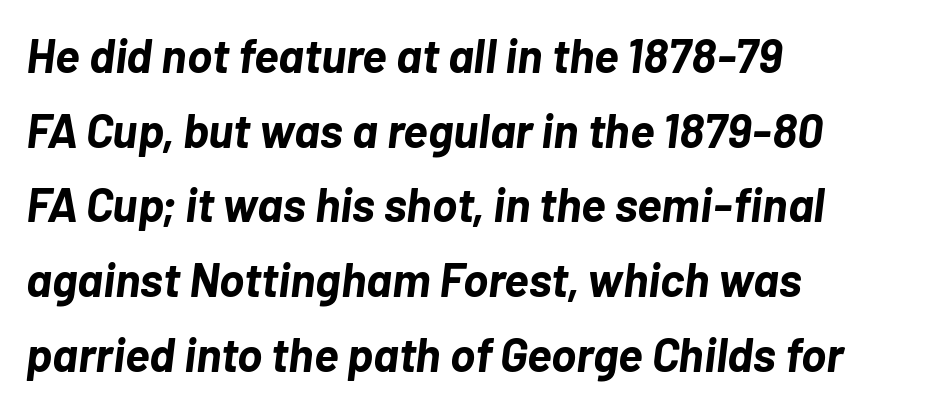
Slant detected: the letters are inclined. One glance says typical: line gaps are just what's usual. Honestly, the letter spacing is just normal — you wouldn't notice it. Reading down the block, your eye returns to a fixed left position each line.
